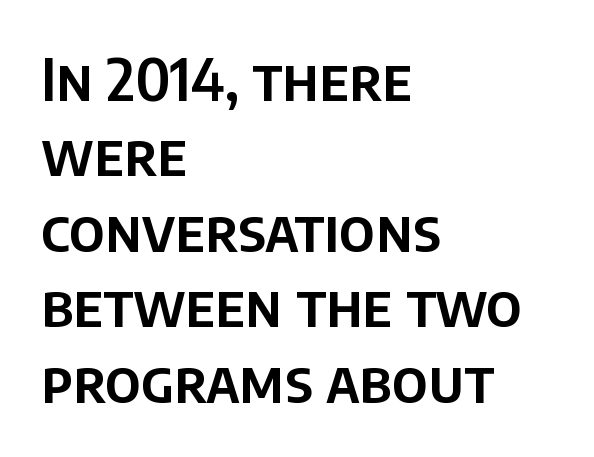
Q: Is the text italic (slanted)? A: No, it is upright.
Q: Is the typeface a serif or a sans-serif typeface? A: Sans-serif.
Q: Is the text underlined? A: No.
Q: How is the paragraph aligned? A: Left-aligned.
Q: Is the spacing between letters normal or unusually wide? A: Normal.
Q: Is the spacing between lines tight, normal or loose? A: Normal.
Q: Width (condensed, normal, or wide)? A: Normal.
Q: Stroke contrast? A: Low.
Q: x-height? A: Large.
Q: Monospaced? A: No.
